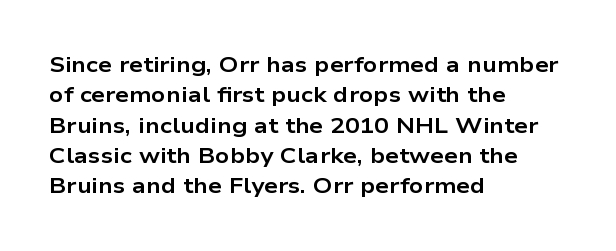
The paragraph shown leans on its left margin. The glyphs have the mass of a bold cut. How are the letters spaced? Ordinarily, with no added tracking. This sample uses an upright cut, with every glyph sitting square on the baseline.
